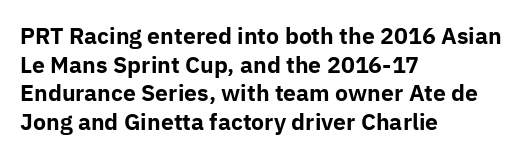
{"italic": "no", "bold": "yes", "underline": "no", "align": "left", "line_spacing": "normal", "line_spacing_ratio": 1.3, "letter_spacing": "normal", "letter_spacing_em": 0.0, "glyph_px": 22}
